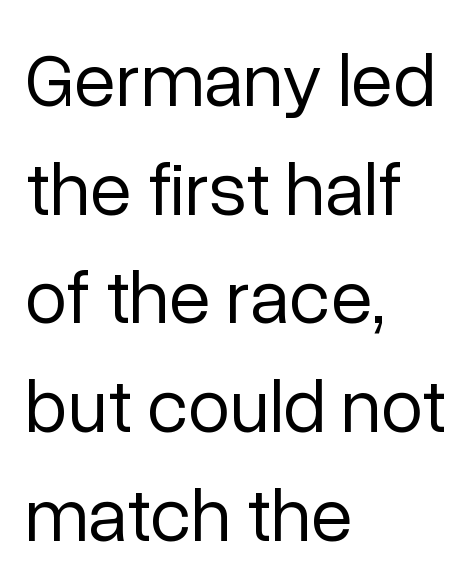
Q: Is the text bold? A: No.
Q: Is the text italic (slanted)? A: No, it is upright.
Q: Is the typeface a serif or a sans-serif typeface? A: Sans-serif.
Q: Is the text underlined? A: No.
Q: How is the paragraph aligned? A: Left-aligned.
Q: Is the spacing between letters normal or unusually wide? A: Normal.
Q: Is the spacing between lines tight, normal or loose? A: Normal.
Q: Width (condensed, normal, or wide)? A: Normal.
Q: Stroke contrast? A: Low.
Q: x-height? A: Medium.
Q: Monospaced? A: No.
